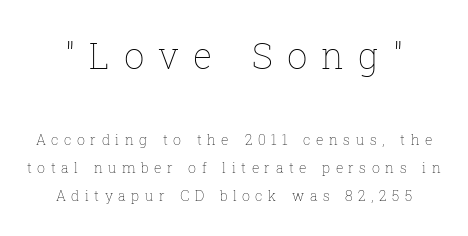
Q: Is the text bold? A: No.
Q: Is the text italic (slanted)? A: No, it is upright.
Q: Is the text underlined? A: No.
Q: Is the spacing between letters normal or unusually wide? A: Unusually wide.
Q: Is the spacing between lines tight, normal or loose? A: Loose.
Q: Which block of text is set in a larger size, the first (top) or the second (bottom)? A: The first (top) one.
Q: Width (condensed, normal, or wide)? A: Normal.
Q: Stroke contrast? A: Low.
Q: x-height? A: Medium.
Q: Monospaced? A: No.
